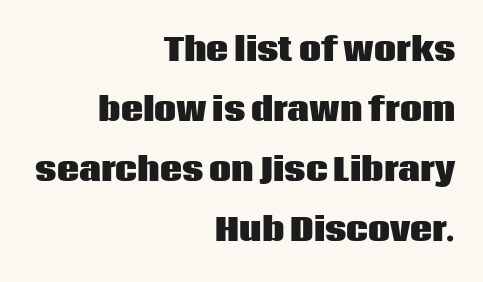
{"serif": "no", "italic": "no", "bold": "yes", "weight": "heavy", "width": "normal", "stroke_contrast": "low", "x_height": "large", "monospaced": "no", "underline": "no", "align": "right", "line_spacing": "loose", "line_spacing_ratio": 1.94, "letter_spacing": "normal", "letter_spacing_em": 0.0, "glyph_px": 31}
